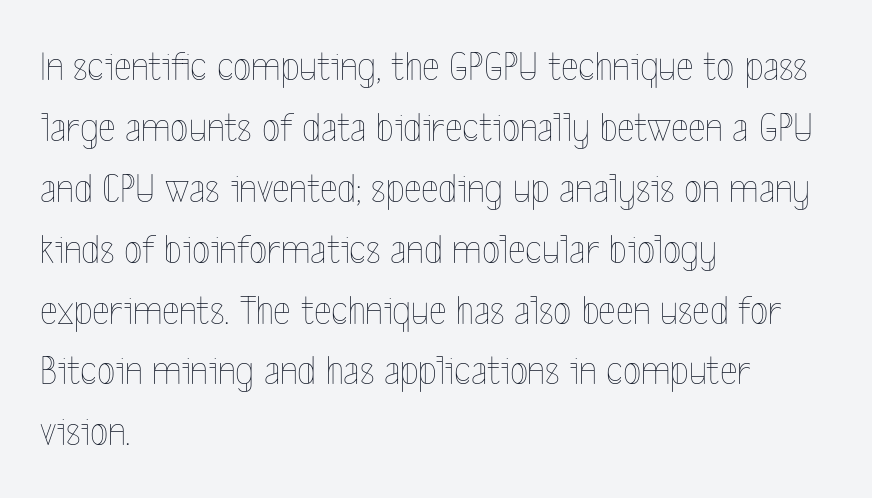
Q: Is the text bold? A: No.
Q: Is the text italic (slanted)? A: No, it is upright.
Q: Is the text underlined? A: No.
Q: How is the paragraph aligned? A: Left-aligned.
Q: Is the spacing between letters normal or unusually wide? A: Normal.
Q: Is the spacing between lines tight, normal or loose? A: Normal.
Q: Width (condensed, normal, or wide)? A: Condensed.
Q: x-height? A: Medium.
Q: Monospaced? A: No.
